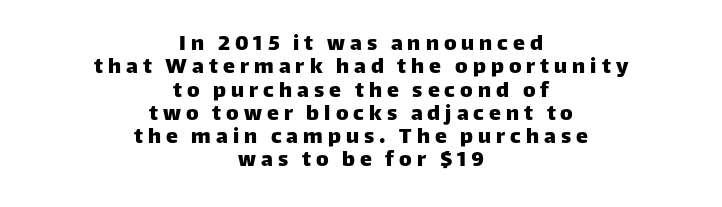
{"italic": "no", "underline": "no", "align": "center", "line_spacing": "tight", "line_spacing_ratio": 0.97, "letter_spacing": "wide", "letter_spacing_em": 0.21, "glyph_px": 24}
